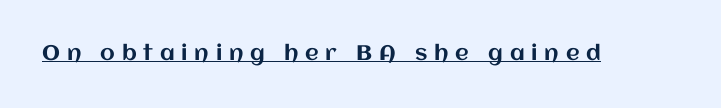
Rendered with straight, roman letterforms. Between one letter and the next there's a generous, obvious gap. This sample carries an underscore along the baseline area.
